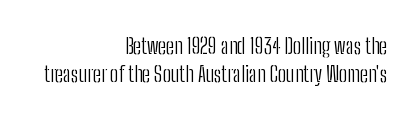
The string is rendered with underlining switched off. The rendering keeps characters at their native spacing. Tall strokes in this sample are plumb rather than angled. Reading down the block, your eye finds every line finishing at a fixed right position. Leading matches the norm, producing a regular column. No letter is thick-stroked: the sample isn't bold.
